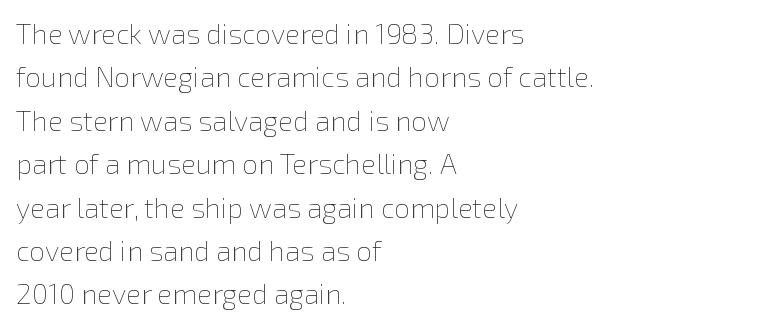
Caption: face not bold, strokes unweighted. The typography opts for an upright posture over an oblique one. Only glyphs here, with clear space below each row. The rendering uses natural spacing where letterforms have individual widths.
